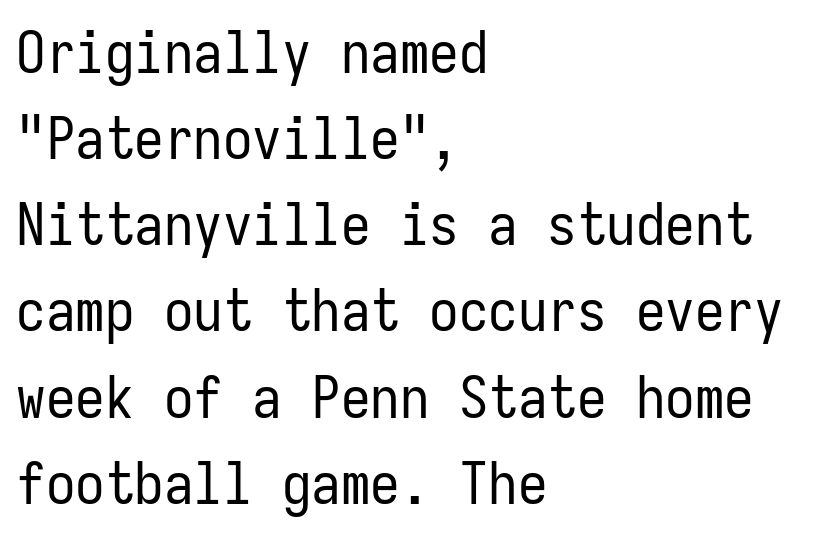
Italic: no, the glyphs are upright roman. Heft: none added — not bold. The lines in this sample share a left origin and differ only in where they stop. The rendering shows plain stroke endings on the letterforms — a sans-serif design.
